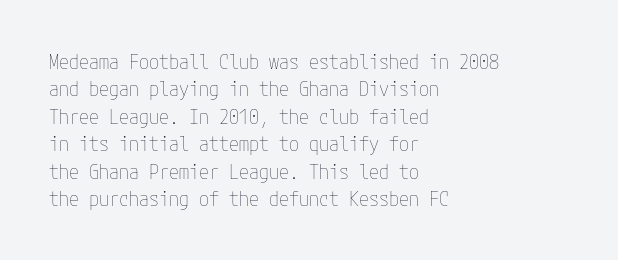
{"italic": "no", "bold": "no", "underline": "no", "align": "left", "line_spacing": "normal", "line_spacing_ratio": 1.37, "letter_spacing": "normal", "letter_spacing_em": 0.0, "glyph_px": 20}
